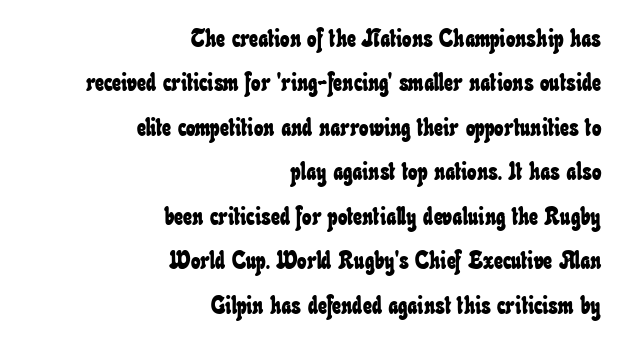
The image shows 25 px text type; set right-aligned, line spacing 1.78x, normal letter spacing, not underlined.
